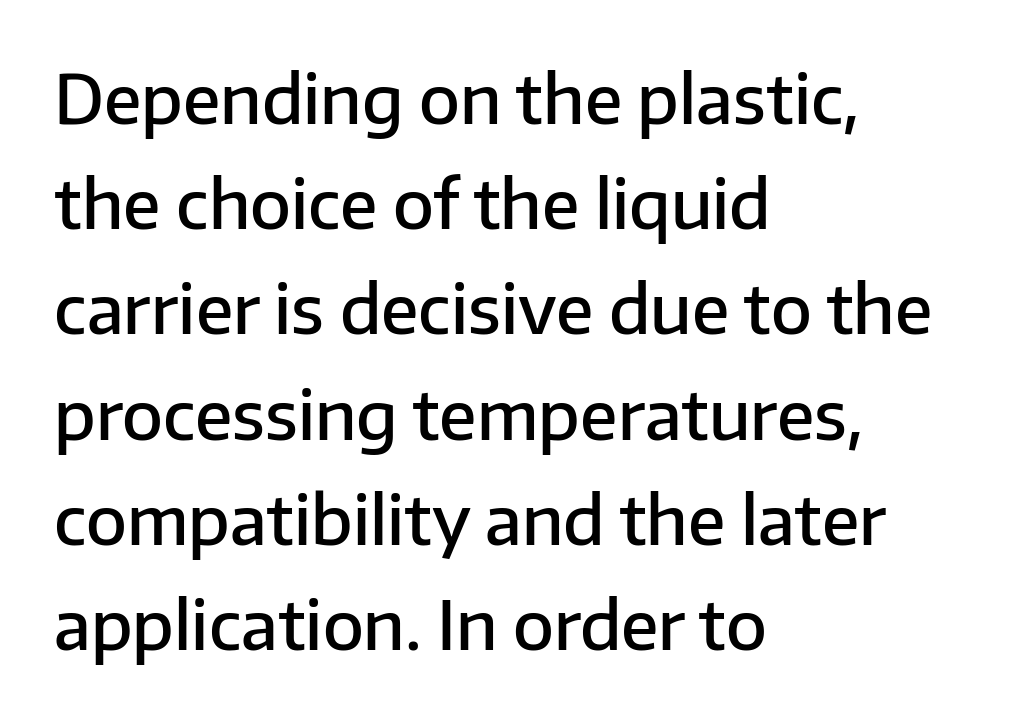
These lines are set flush left with a ragged right edge. Decoration check: the copy has no underline. Look at the stroke-to-counter ratio: somewhat heavy, a semibold. The tracking reads as untouched default to a designer's eye. No feet cap the strokes, marking this as sans-serif type. Is this a fixed-width face? No — the glyphs have proportional, varying widths.
